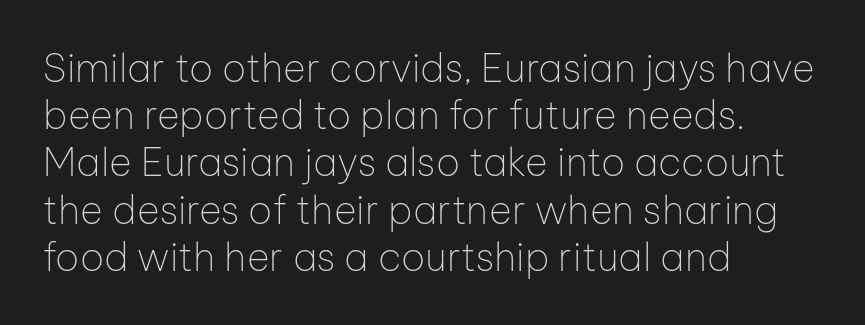
The image shows 39 px thin sans-serif type, upright; set left-aligned, line spacing 1.21x, normal letter spacing, not underlined; low stroke contrast and a medium x-height.
